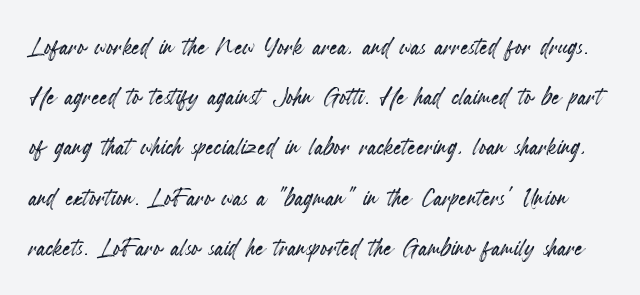
A typesetter would call this proportional, since set widths differ per character. Plain, unruled lines of type. In terms of leading, this rendering sits right in the middle. Compared with typical body copy, the letter spacing here is the same.
